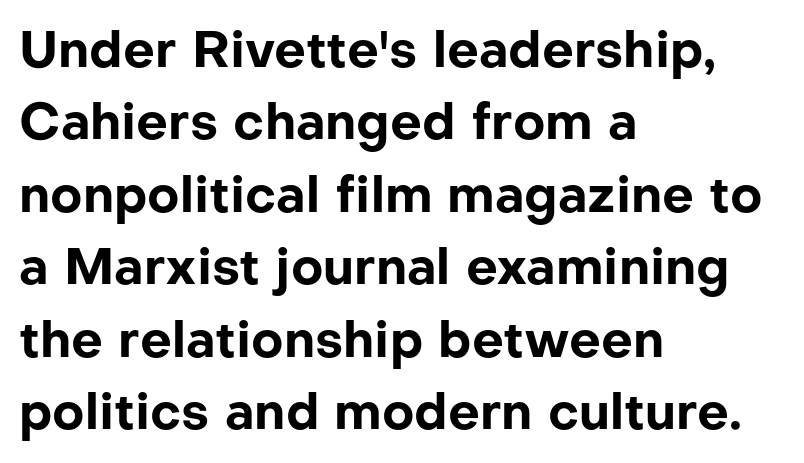
Q: Is the text bold? A: Yes.
Q: Is the text italic (slanted)? A: No, it is upright.
Q: Is the typeface a serif or a sans-serif typeface? A: Sans-serif.
Q: Is the text underlined? A: No.
Q: How is the paragraph aligned? A: Left-aligned.
Q: Is the spacing between letters normal or unusually wide? A: Normal.
Q: Is the spacing between lines tight, normal or loose? A: Normal.
Q: Width (condensed, normal, or wide)? A: Normal.
Q: Stroke contrast? A: Low.
Q: x-height? A: Medium.
Q: Monospaced? A: No.
